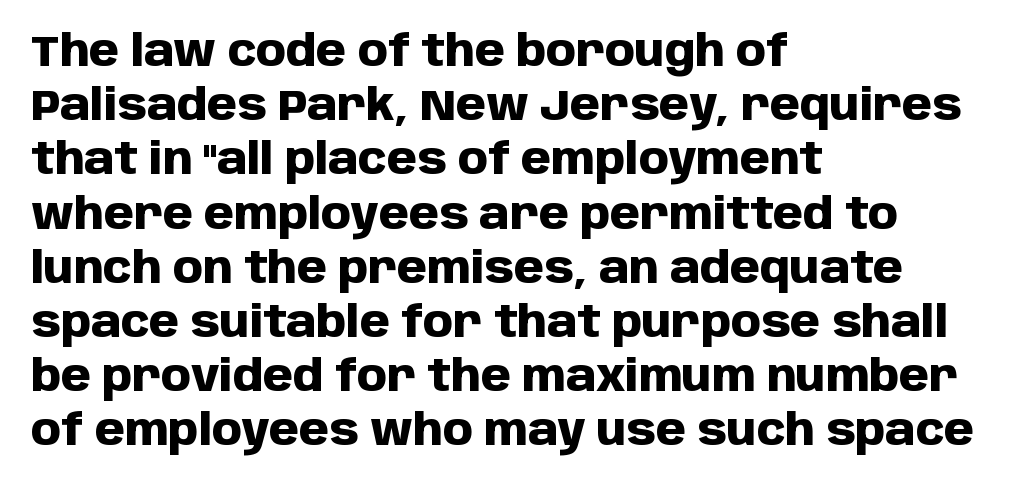
{"serif": "no", "italic": "no", "bold": "yes", "weight": "heavy", "width": "normal", "stroke_contrast": "low", "x_height": "large", "monospaced": "no", "underline": "no", "align": "left", "line_spacing": "normal", "line_spacing_ratio": 1.26, "letter_spacing": "normal", "letter_spacing_em": 0.0, "glyph_px": 43}
